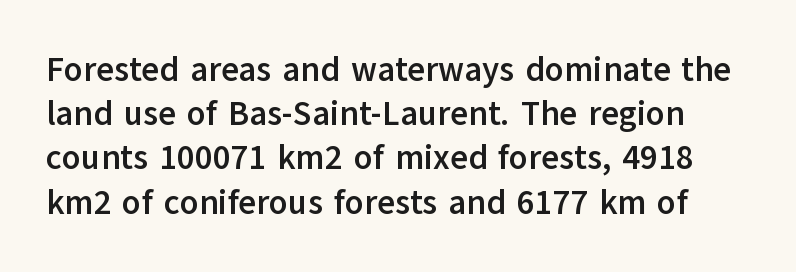
The letters stand upright; this is a roman face. The letters are bold, with thick, heavy strokes. Nothing unusual about the tracking: characters are spaced as the font intends. Leading matches the norm, producing a regular column.
